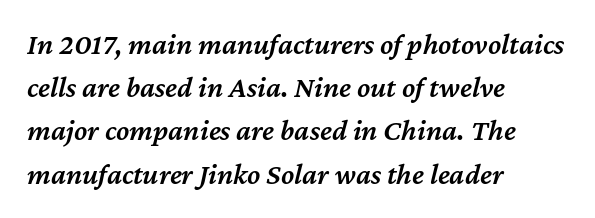
{"italic": "yes", "lean": "right", "slant_degrees": 12, "bold": "semi", "weight": "semibold", "width": "normal", "stroke_contrast": "medium", "x_height": "medium", "monospaced": "no", "underline": "no", "align": "left", "line_spacing": "normal", "line_spacing_ratio": 1.44, "letter_spacing": "normal", "letter_spacing_em": 0.0, "glyph_px": 30}
